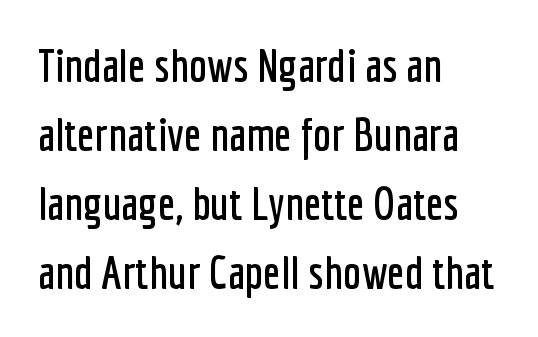
This block has exactly the height ordinary leading produces. Letter spacing: default. If you drew a ruler down the left edge, every line would touch it. The axis of the letterforms is exactly vertical.
